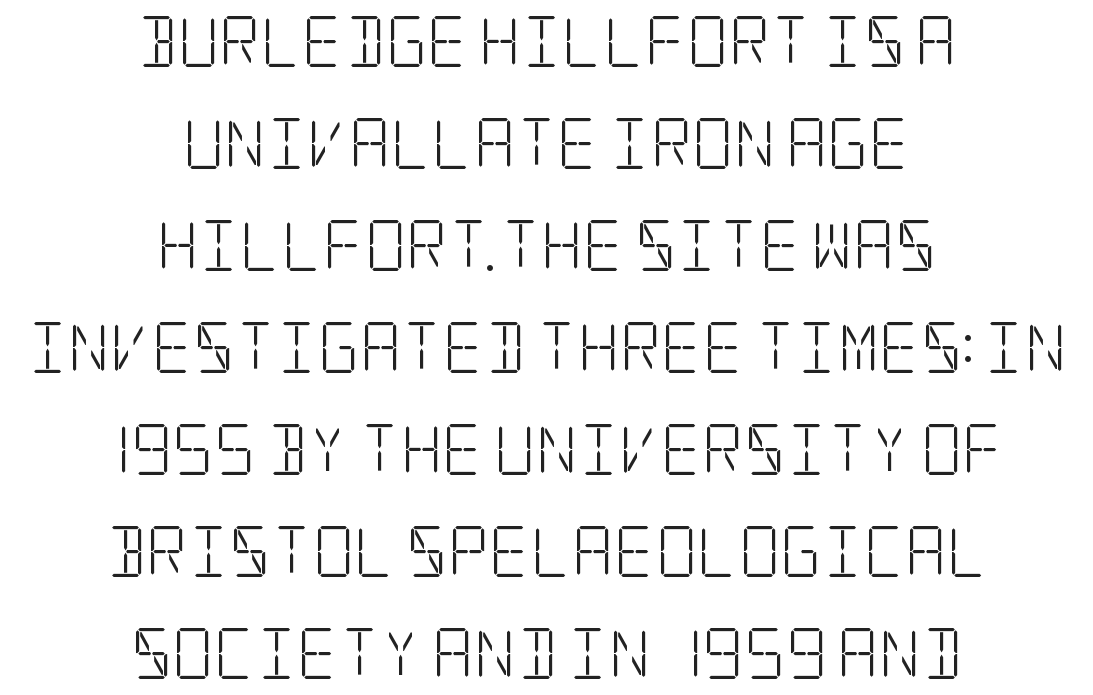
Words float on clear page, feet unadorned. The passage is arranged like a title page — every line centered. Regarding leading, the lines here are spaced well apart. A typesetter would mark this as roman, not italic. The rendering shows small feet on the letterforms — a serif design.
